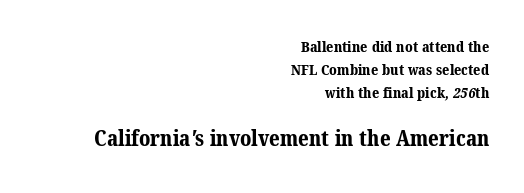
The line-height multiplier appears to be the usual default. Reading down the block, your eye finds every line finishing at a fixed right position. Rule under the text: the space is simply empty. The lower block of text is set noticeably larger than the block above it. How heavy is the stroke? Heavy — this is a bold. You could call the tracking neutral — neither tight nor loose.
